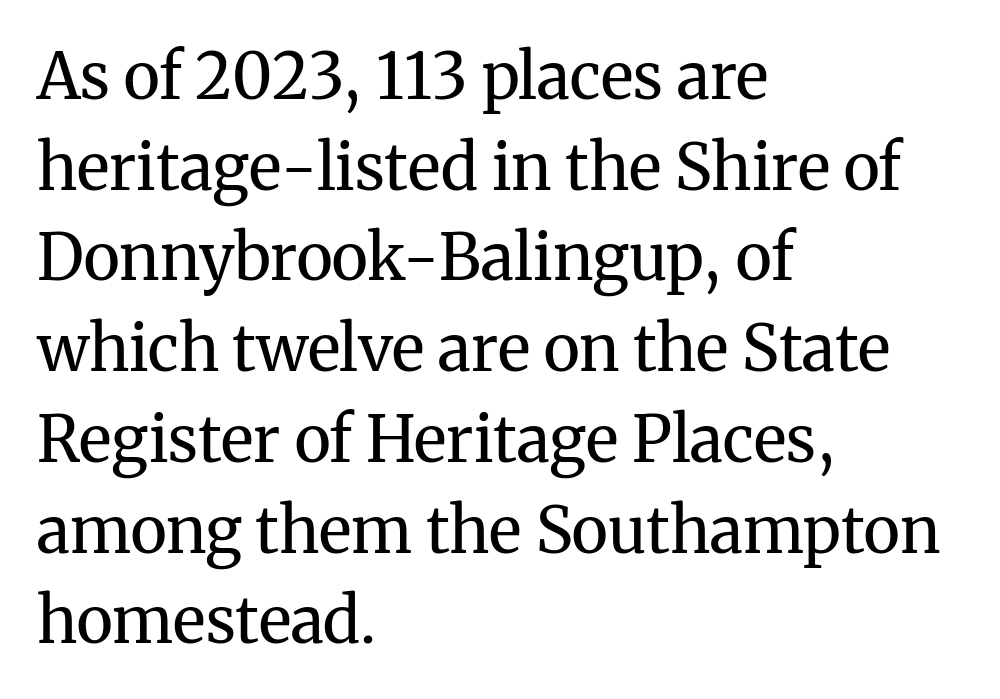
Q: Is the text bold? A: No.
Q: Is the text italic (slanted)? A: No, it is upright.
Q: Is the typeface a serif or a sans-serif typeface? A: Serif.
Q: Is the text underlined? A: No.
Q: How is the paragraph aligned? A: Left-aligned.
Q: Is the spacing between letters normal or unusually wide? A: Normal.
Q: Is the spacing between lines tight, normal or loose? A: Normal.
Q: Width (condensed, normal, or wide)? A: Normal.
Q: Stroke contrast? A: Medium.
Q: x-height? A: Medium.
Q: Monospaced? A: No.
